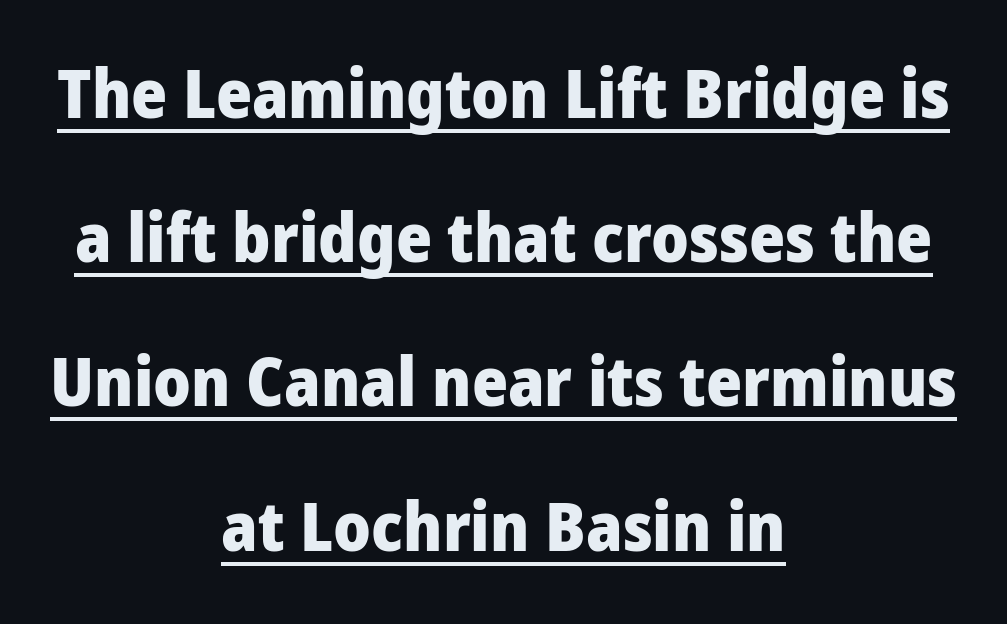
Q: Is the text bold? A: Yes.
Q: Is the text italic (slanted)? A: No, it is upright.
Q: Is the typeface a serif or a sans-serif typeface? A: Sans-serif.
Q: Is the text underlined? A: Yes.
Q: How is the paragraph aligned? A: Centered.
Q: Is the spacing between letters normal or unusually wide? A: Normal.
Q: Is the spacing between lines tight, normal or loose? A: Loose.
Q: Width (condensed, normal, or wide)? A: Condensed.
Q: Stroke contrast? A: Low.
Q: x-height? A: Large.
Q: Monospaced? A: No.
